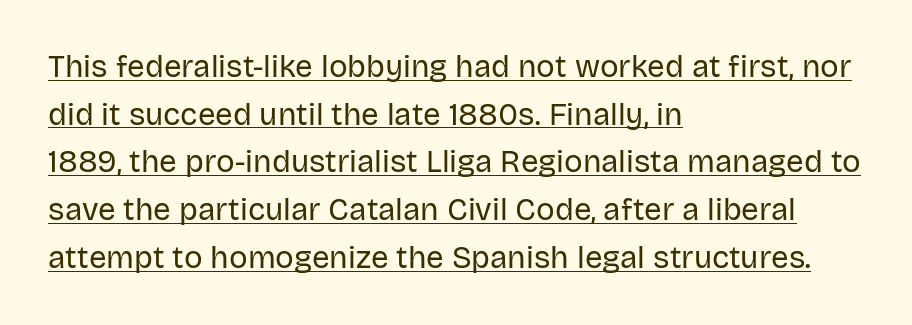
Posture: straight, roman, zero tilt. Proportional: the letters do not fall into vertical columns. The passage shown has conventional tracking throughout. Think standard paragraph weight, or any step lighter than that. Visually the block forms a straight wall on the left and a jagged coastline on the right. Baseline-to-baseline distance is the conventional proportion of letter height.
